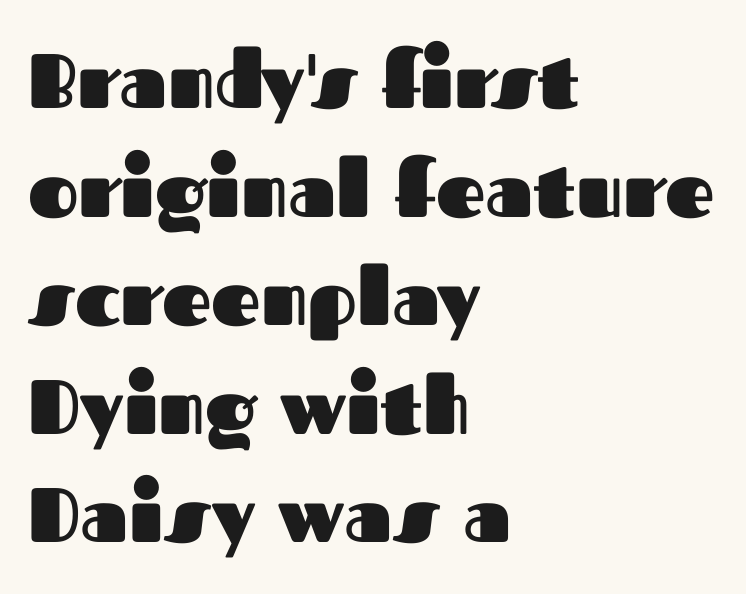
The image shows 77 px heavy sans-serif type, upright; set left-aligned, normal line spacing (1.41x), normal letter spacing, not underlined; medium stroke contrast and a medium x-height.
